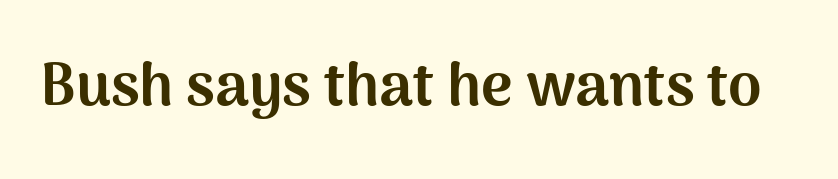
{"serif": "no", "italic": "no", "bold": "yes", "weight": "bold", "width": "normal", "stroke_contrast": "medium", "x_height": "medium", "monospaced": "no", "underline": "no", "letter_spacing": "normal", "letter_spacing_em": 0.0, "glyph_px": 60}
